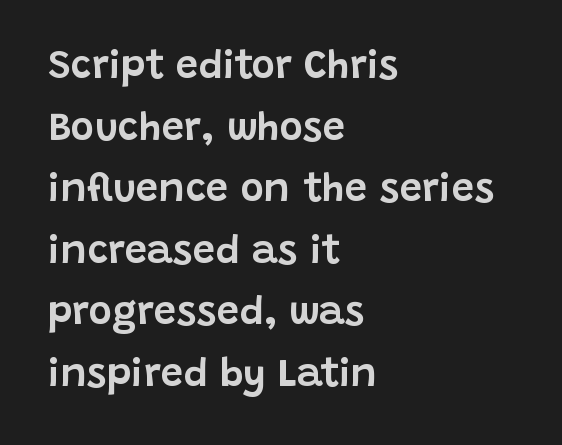
The image shows 40 px sans-serif type, upright; set left-aligned, normal line spacing (1.54x), normal letter spacing, not underlined; low stroke contrast and a large x-height.
